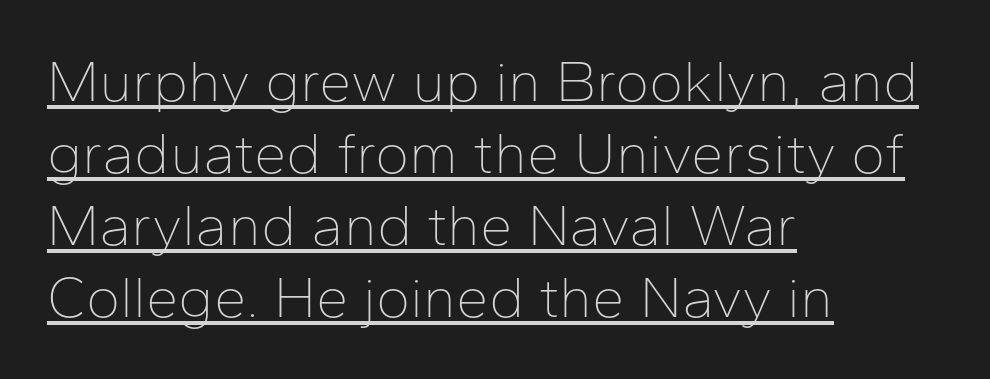
The image shows 58 px thin sans-serif type, upright; set left-aligned, line spacing 1.24x, normal letter spacing, underlined; low stroke contrast and a medium x-height.
